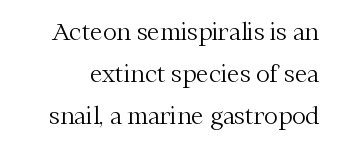
{"italic": "no", "bold": "no", "underline": "no", "line_spacing_ratio": 1.82, "letter_spacing": "normal", "letter_spacing_em": 0.0, "glyph_px": 23}
